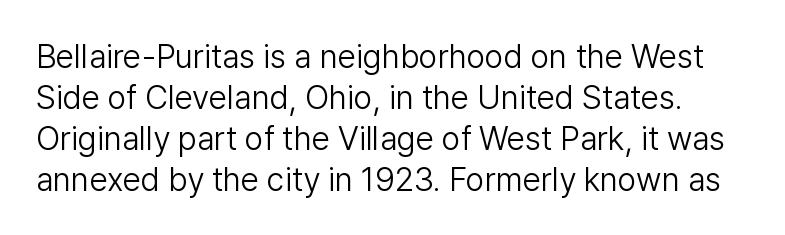
{"serif": "no", "italic": "no", "bold": "no", "weight": "light", "width": "normal", "stroke_contrast": "low", "x_height": "medium", "monospaced": "no", "underline": "no", "line_spacing_ratio": 1.24, "letter_spacing": "normal", "letter_spacing_em": 0.0, "glyph_px": 33}
